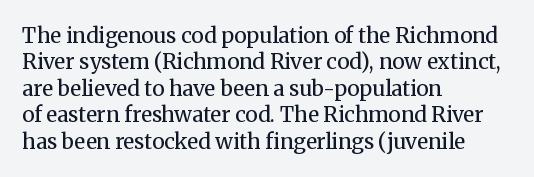
The rendering uses a moderate line-height, typical for paragraphs. Only glyphs here, with clear space below each row. The passage is arranged the way most books set body copy — flush left. Spacing between characters is what you'd get straight out of the box.
